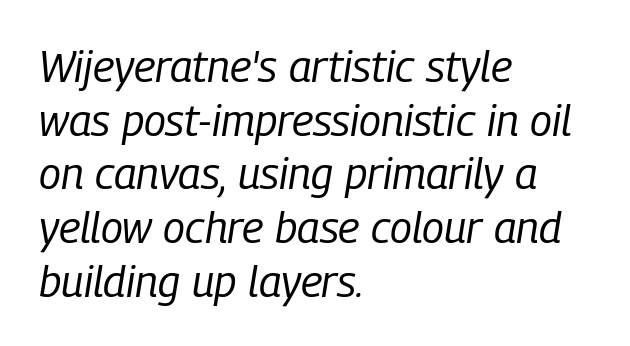
The image shows 44 px regular-weight, condensed type, italic (leaning right); set left-aligned, line spacing 1.22x, normal letter spacing, not underlined; low stroke contrast and a medium x-height.
